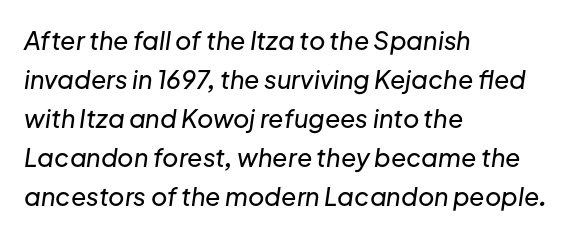
{"italic": "yes", "lean": "right", "slant_degrees": 8, "underline": "no", "align": "left", "line_spacing": "normal", "line_spacing_ratio": 1.56, "letter_spacing": "normal", "letter_spacing_em": 0.0, "glyph_px": 25}
